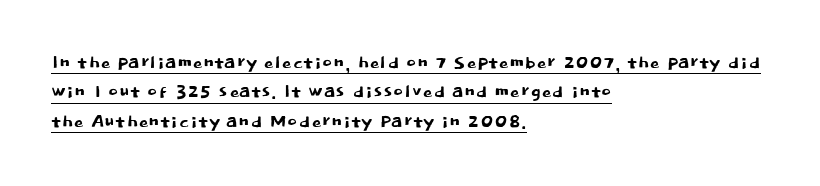
This sample uses plain, unmodified letter spacing. This rendering uses left alignment, leaving the right contour irregular. Designer's note — italics off, roman on. A typographer would call this underscored text.
